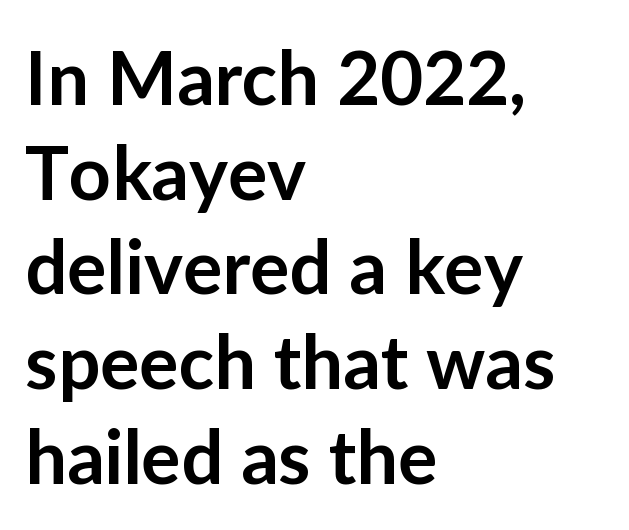
The image shows 74 px semibold sans-serif type, upright; set left-aligned, normal line spacing (1.28x), normal letter spacing, not underlined; low stroke contrast and a medium x-height.
